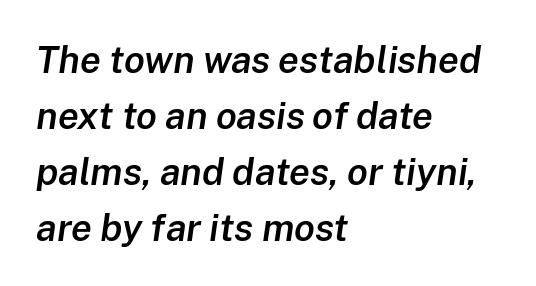
Q: Is the text bold? A: Semi-bold.
Q: Is the text italic (slanted)? A: Yes, it leans right by about 8 degrees.
Q: Is the text underlined? A: No.
Q: How is the paragraph aligned? A: Left-aligned.
Q: Is the spacing between letters normal or unusually wide? A: Normal.
Q: Is the spacing between lines tight, normal or loose? A: Normal.
Q: Width (condensed, normal, or wide)? A: Normal.
Q: Stroke contrast? A: Low.
Q: x-height? A: Medium.
Q: Monospaced? A: No.
